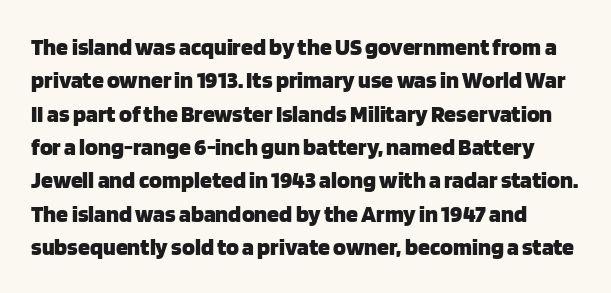
The image shows 24 px bold type, upright; set normal line spacing (1.39x), normal letter spacing, not underlined.
